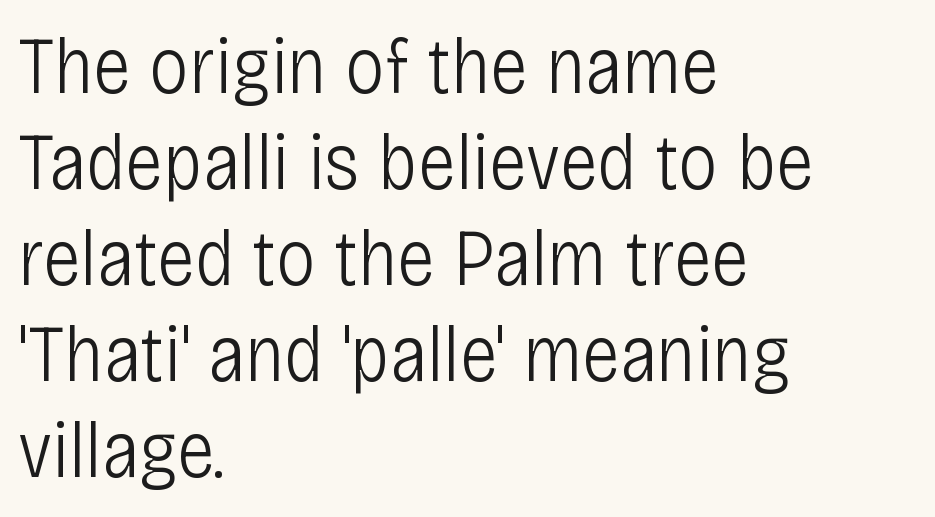
{"serif": "no", "italic": "no", "bold": "no", "weight": "light", "width": "condensed", "stroke_contrast": "low", "x_height": "large", "monospaced": "no", "underline": "no", "align": "left", "line_spacing_ratio": 1.2, "letter_spacing": "normal", "letter_spacing_em": 0.0, "glyph_px": 80}
